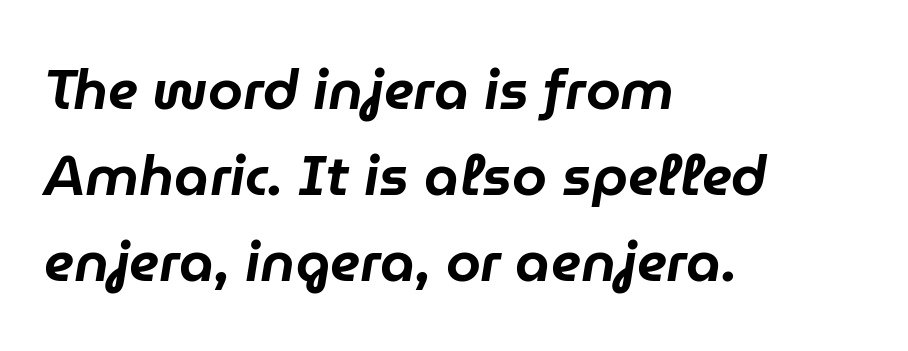
Think of a printed novel: that variable character pitch is what you see here. Glance below the letters and you will spot only blank space. Caption: standard tracking, unaltered. Typeset ragged right — the left edge is the straight one. Emphasis-style slanted type is in use.
